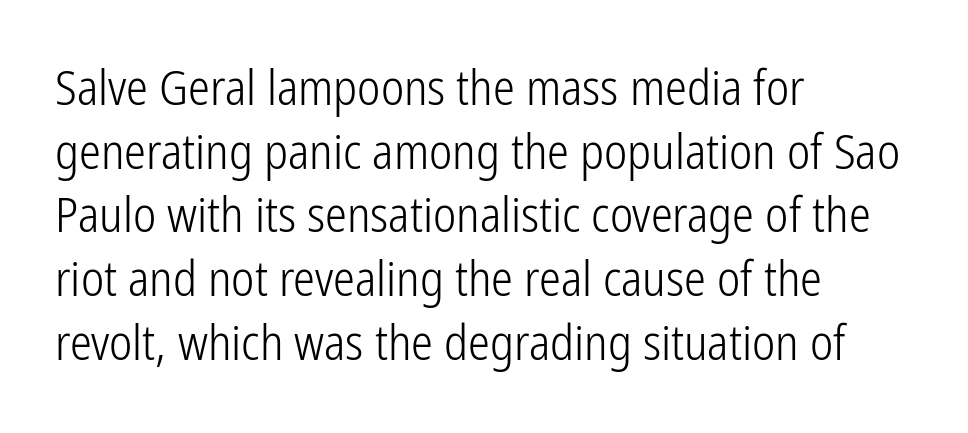
The image shows 49 px light, condensed sans-serif type, upright; set left-aligned, normal line spacing (1.3x), normal letter spacing, not underlined; low stroke contrast and a medium x-height.
